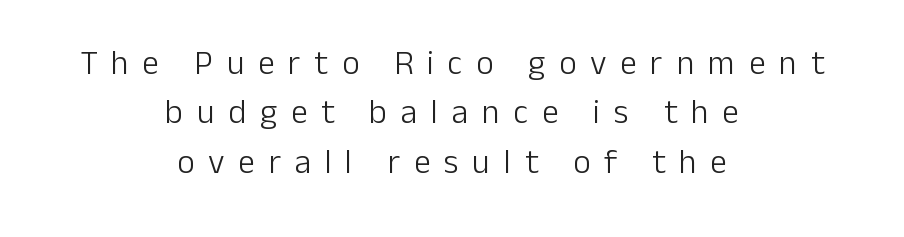
The image shows 34 px light sans-serif type, upright; set centered, normal line spacing (1.45x), unusually wide letter spacing (+0.4 em), not underlined; low stroke contrast and a medium x-height.
